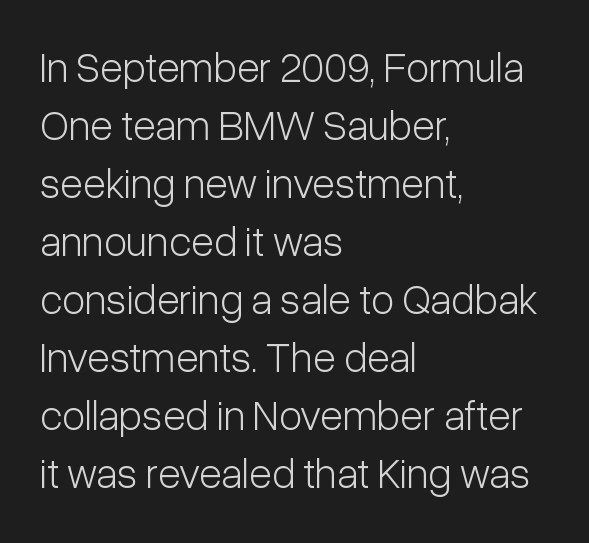
The image shows 42 px light, condensed sans-serif type, upright; set left-aligned, normal line spacing (1.38x), normal letter spacing, not underlined; low stroke contrast and a medium x-height.
